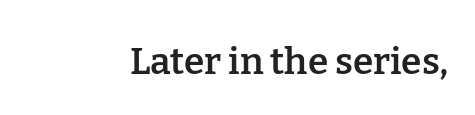
{"serif": "yes", "italic": "no", "bold": "semi", "weight": "semibold", "width": "normal", "stroke_contrast": "low", "x_height": "medium", "monospaced": "no", "underline": "no", "letter_spacing": "normal", "letter_spacing_em": 0.0, "glyph_px": 37}
